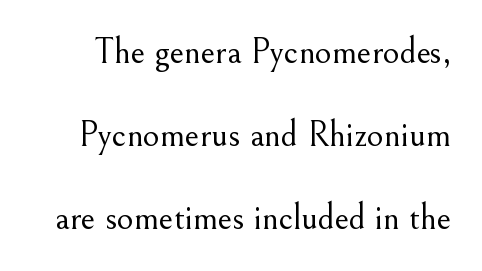
A bare baseline throughout the passage. Think of a printed novel: that variable character pitch is what you see here. Unlike a clean sans, this face finishes its strokes with serifs. This is roman type, the default non-slanted kind. These glyphs show unthickened strokes, regular width or finer.
